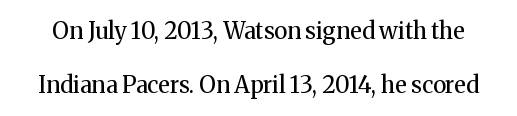
Q: Is the text bold? A: No.
Q: Is the text italic (slanted)? A: No, it is upright.
Q: Is the text underlined? A: No.
Q: Is the spacing between letters normal or unusually wide? A: Normal.
Q: Is the spacing between lines tight, normal or loose? A: Loose.
